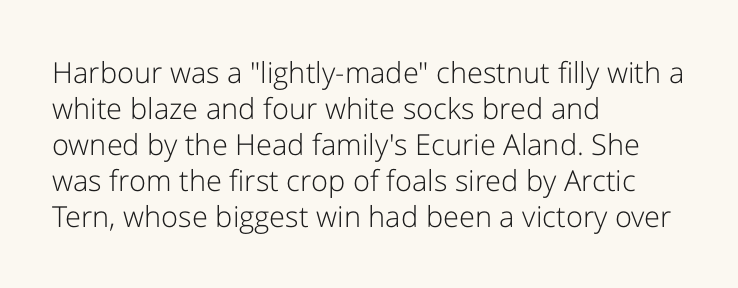
Serif or sans? Sans — the stroke terminals are bare. Horizontal alignment here is leftward, the default for most running prose. Default kerning and tracking; the words read as compact shapes. Style check: upright. Weight: in the light-to-regular range. Quick note: underline off.
